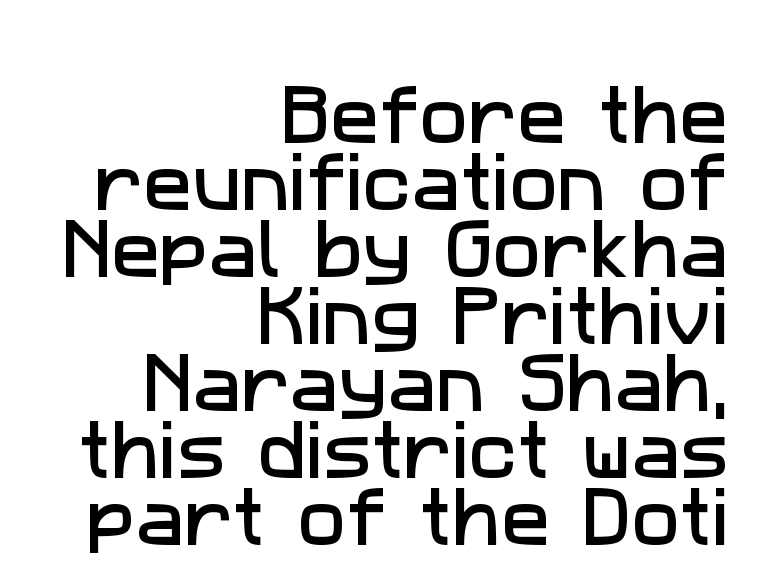
Q: Is the typeface a serif or a sans-serif typeface? A: Sans-serif.
Q: Is the text underlined? A: No.
Q: How is the paragraph aligned? A: Right-aligned.
Q: Is the spacing between letters normal or unusually wide? A: Normal.
Q: Is the spacing between lines tight, normal or loose? A: Tight.
Q: Width (condensed, normal, or wide)? A: Normal.
Q: Stroke contrast? A: Low.
Q: x-height? A: Medium.
Q: Monospaced? A: No.
